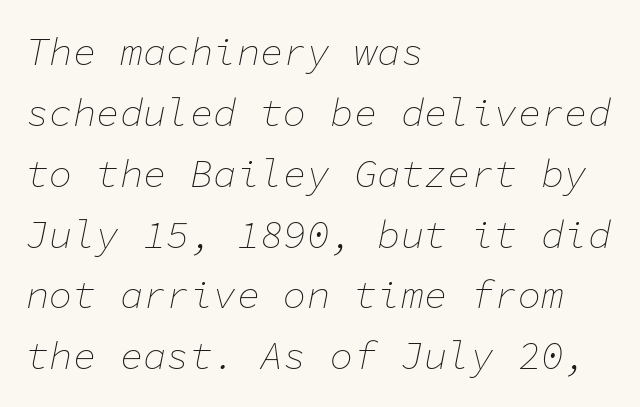
The image shows 39 px thin type, italic (leaning right), monospaced; set left-aligned, normal line spacing (1.56x), normal letter spacing, not underlined; low stroke contrast and a medium x-height.
